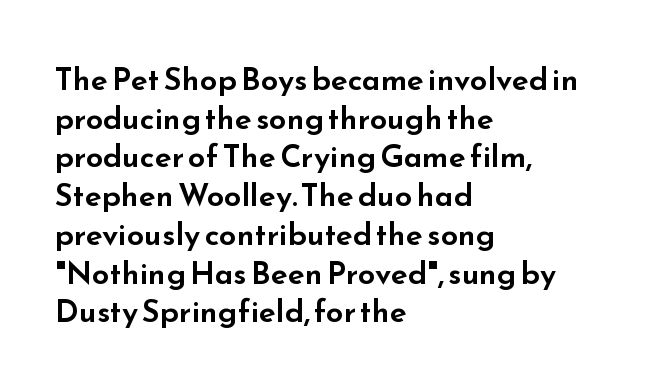
The image shows 31 px wide sans-serif type, upright; set left-aligned, normal line spacing (1.25x), normal letter spacing, not underlined; low stroke contrast and a small x-height.
